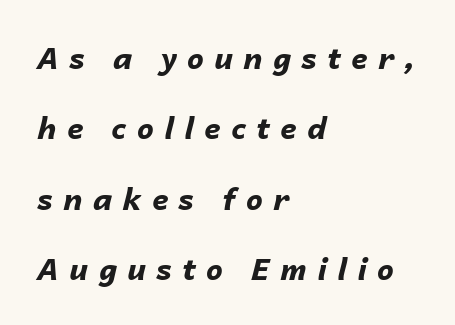
The image shows 30 px bold type, italic (leaning right); set left-aligned, loose line spacing (2.35x), unusually wide letter spacing (+0.34 em), not underlined; low stroke contrast and a medium x-height.
